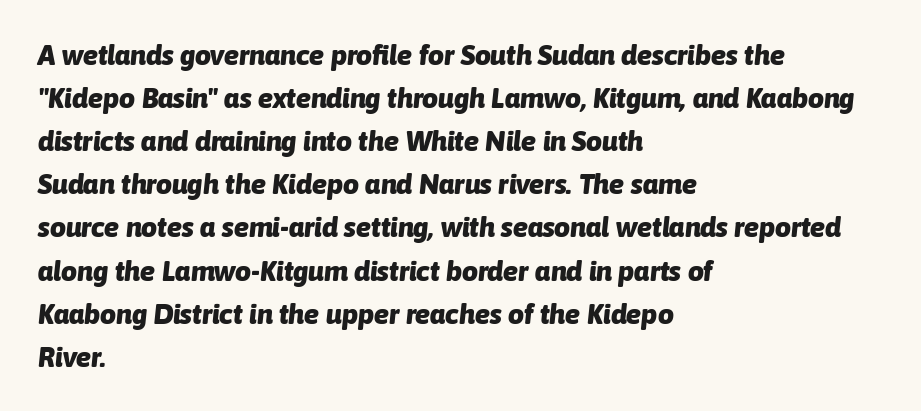
The image shows 28 px heavy type, italic (leaning right); set left-aligned, normal line spacing (1.54x), normal letter spacing, not underlined; low stroke contrast and a medium x-height.
